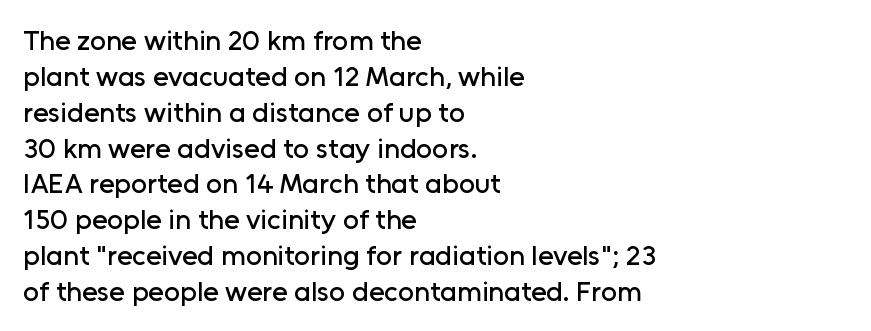
Q: Is the text italic (slanted)? A: No, it is upright.
Q: Is the typeface a serif or a sans-serif typeface? A: Sans-serif.
Q: Is the text underlined? A: No.
Q: How is the paragraph aligned? A: Left-aligned.
Q: Is the spacing between letters normal or unusually wide? A: Normal.
Q: Is the spacing between lines tight, normal or loose? A: Normal.
Q: Width (condensed, normal, or wide)? A: Normal.
Q: Stroke contrast? A: Low.
Q: x-height? A: Medium.
Q: Monospaced? A: No.
